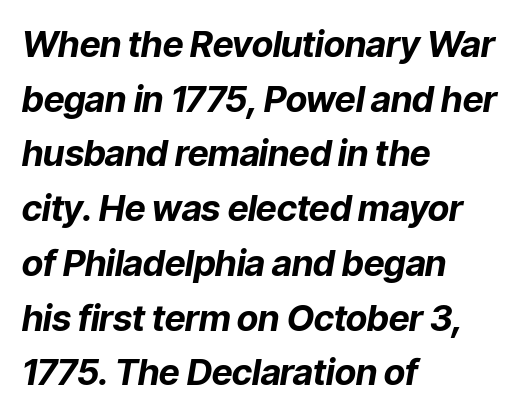
Q: Is the text bold? A: Yes.
Q: Is the text italic (slanted)? A: Yes, it leans right by about 9 degrees.
Q: Is the text underlined? A: No.
Q: How is the paragraph aligned? A: Left-aligned.
Q: Is the spacing between letters normal or unusually wide? A: Normal.
Q: Is the spacing between lines tight, normal or loose? A: Normal.
Q: Width (condensed, normal, or wide)? A: Normal.
Q: Stroke contrast? A: Low.
Q: x-height? A: Medium.
Q: Monospaced? A: No.
